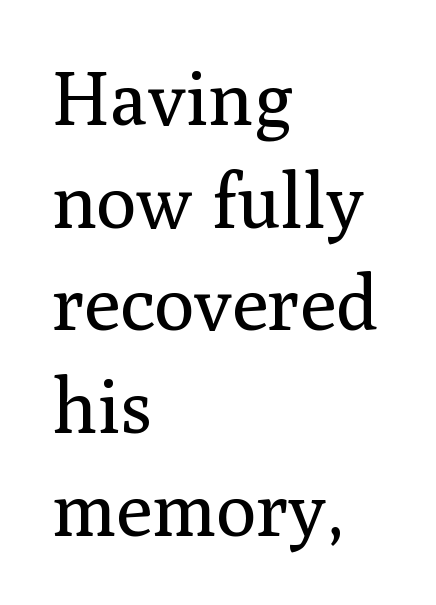
Q: Is the text bold? A: No.
Q: Is the text italic (slanted)? A: No, it is upright.
Q: Is the typeface a serif or a sans-serif typeface? A: Serif.
Q: Is the text underlined? A: No.
Q: How is the paragraph aligned? A: Left-aligned.
Q: Is the spacing between letters normal or unusually wide? A: Normal.
Q: Is the spacing between lines tight, normal or loose? A: Normal.
Q: Width (condensed, normal, or wide)? A: Normal.
Q: Stroke contrast? A: Medium.
Q: x-height? A: Medium.
Q: Monospaced? A: No.
